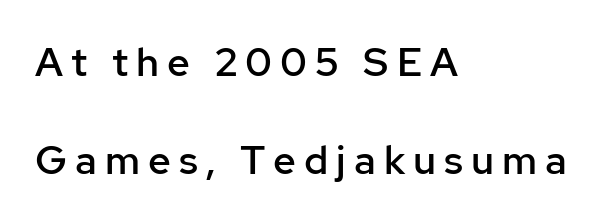
{"serif": "no", "italic": "no", "bold": "semi", "weight": "semibold", "width": "normal", "stroke_contrast": "low", "x_height": "medium", "monospaced": "no", "underline": "no", "align": "left", "line_spacing": "loose", "line_spacing_ratio": 2.45, "letter_spacing": "wide", "letter_spacing_em": 0.2, "glyph_px": 40}
